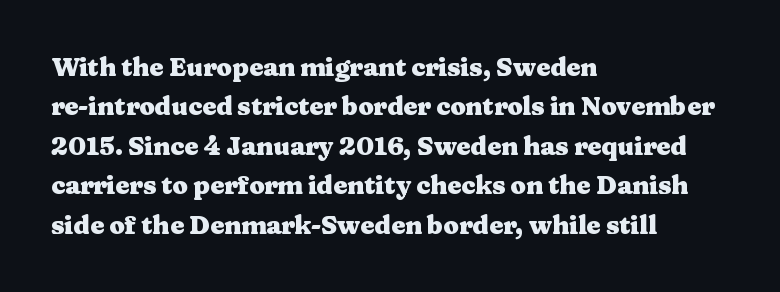
Q: Is the text bold? A: Yes.
Q: Is the text italic (slanted)? A: No, it is upright.
Q: Is the text underlined? A: No.
Q: How is the paragraph aligned? A: Left-aligned.
Q: Is the spacing between letters normal or unusually wide? A: Normal.
Q: Is the spacing between lines tight, normal or loose? A: Normal.
